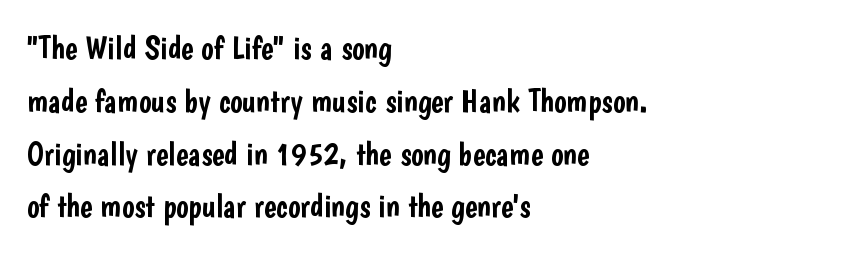
{"serif": "no", "italic": "no", "width": "condensed", "stroke_contrast": "low", "x_height": "medium", "monospaced": "no", "underline": "no", "align": "left", "line_spacing": "normal", "line_spacing_ratio": 1.6, "letter_spacing": "normal", "letter_spacing_em": 0.0, "glyph_px": 33}
